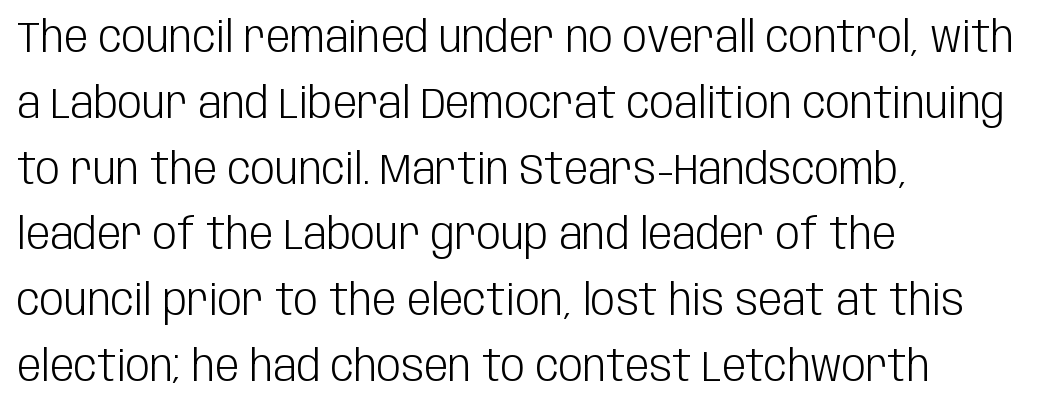
The image shows 43 px light, condensed sans-serif type, upright; set left-aligned, normal line spacing (1.53x), normal letter spacing, not underlined; low stroke contrast and a large x-height.
